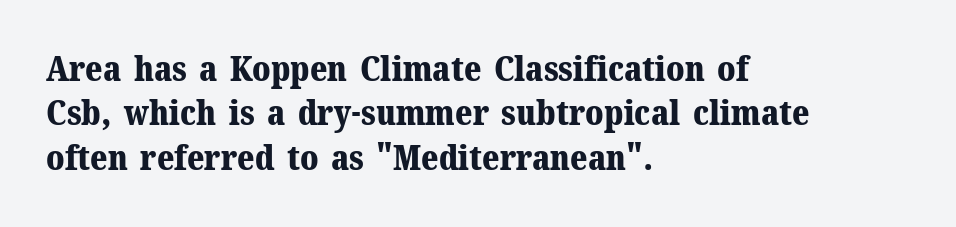
Q: Is the text bold? A: Yes.
Q: Is the text italic (slanted)? A: No, it is upright.
Q: Is the typeface a serif or a sans-serif typeface? A: Serif.
Q: Is the text underlined? A: No.
Q: How is the paragraph aligned? A: Left-aligned.
Q: Is the spacing between letters normal or unusually wide? A: Normal.
Q: Is the spacing between lines tight, normal or loose? A: Normal.
Q: Width (condensed, normal, or wide)? A: Normal.
Q: Stroke contrast? A: Medium.
Q: x-height? A: Medium.
Q: Monospaced? A: No.
